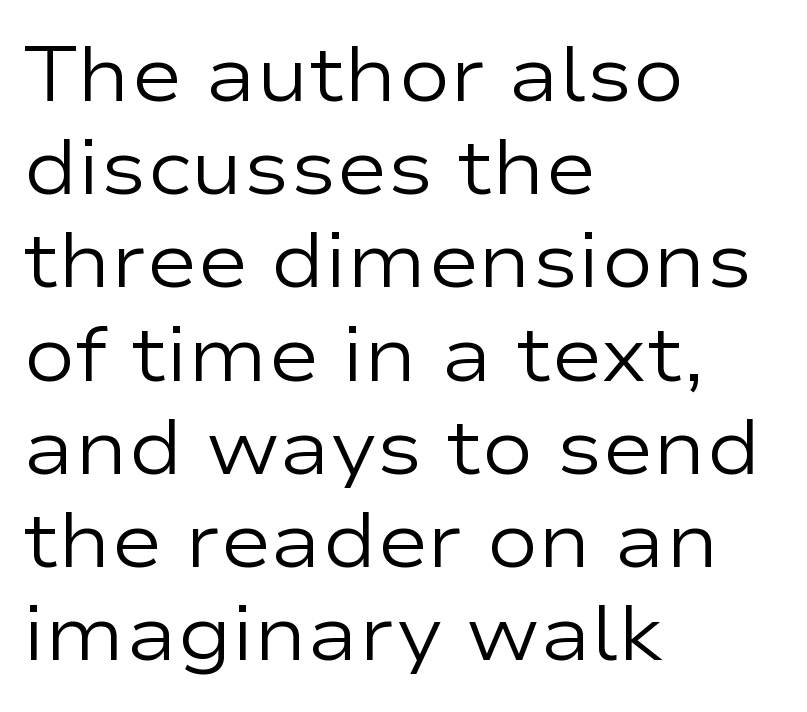
Q: Is the text bold? A: No.
Q: Is the text italic (slanted)? A: No, it is upright.
Q: Is the typeface a serif or a sans-serif typeface? A: Sans-serif.
Q: Is the text underlined? A: No.
Q: How is the paragraph aligned? A: Left-aligned.
Q: Is the spacing between letters normal or unusually wide? A: Normal.
Q: Width (condensed, normal, or wide)? A: Wide.
Q: Stroke contrast? A: Low.
Q: x-height? A: Medium.
Q: Monospaced? A: No.
